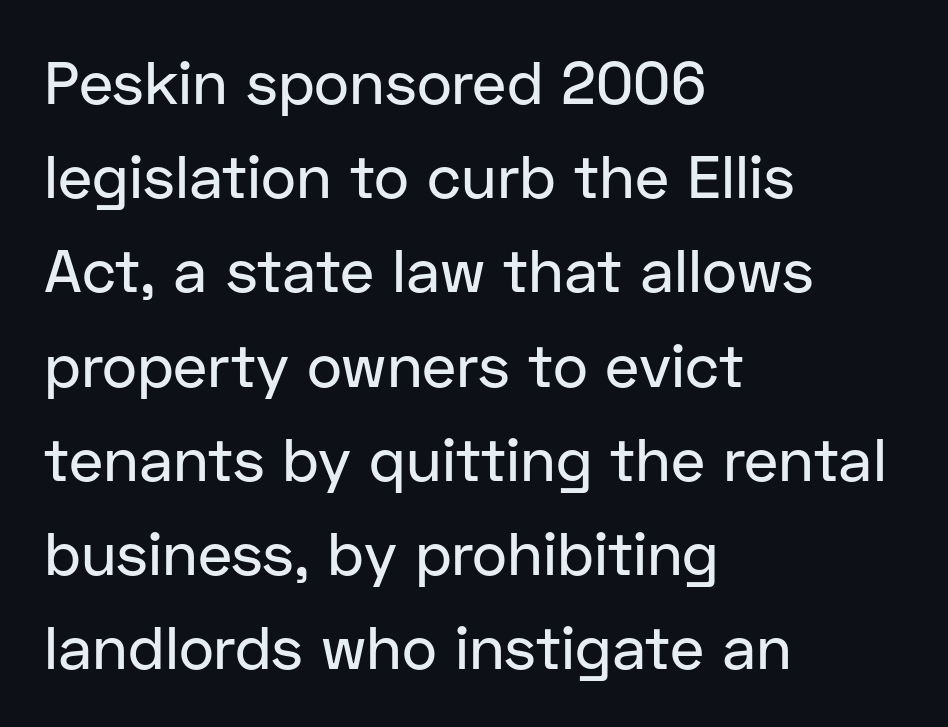
{"serif": "no", "italic": "no", "width": "normal", "stroke_contrast": "low", "x_height": "medium", "monospaced": "no", "underline": "no", "align": "left", "line_spacing": "normal", "line_spacing_ratio": 1.57, "letter_spacing": "normal", "letter_spacing_em": 0.0, "glyph_px": 60}
